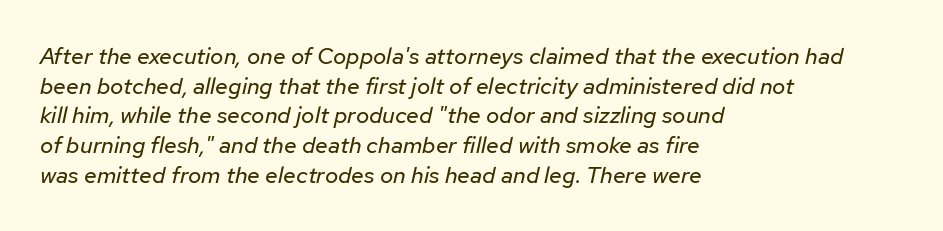
Q: Is the text bold? A: No.
Q: Is the text italic (slanted)? A: Yes, it leans right by about 12 degrees.
Q: Is the text underlined? A: No.
Q: How is the paragraph aligned? A: Left-aligned.
Q: Is the spacing between letters normal or unusually wide? A: Normal.
Q: Is the spacing between lines tight, normal or loose? A: Normal.
